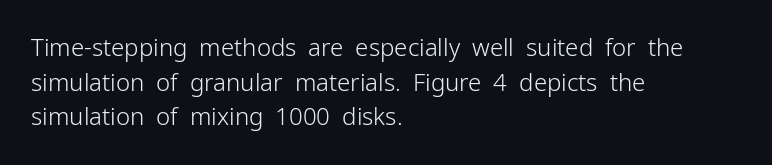
Q: Is the text bold? A: No.
Q: Is the text italic (slanted)? A: No, it is upright.
Q: Is the text underlined? A: No.
Q: How is the paragraph aligned? A: Left-aligned.
Q: Is the spacing between letters normal or unusually wide? A: Normal.
Q: Is the spacing between lines tight, normal or loose? A: Normal.
